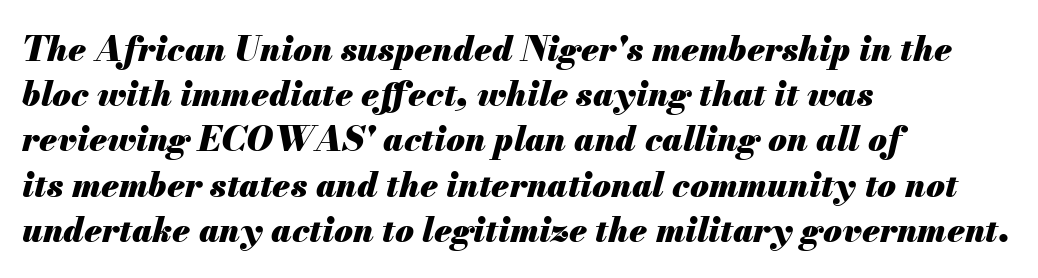
Q: Is the text bold? A: Yes.
Q: Is the text italic (slanted)? A: Yes, it leans right by about 13 degrees.
Q: Is the text underlined? A: No.
Q: How is the paragraph aligned? A: Left-aligned.
Q: Is the spacing between letters normal or unusually wide? A: Normal.
Q: Is the spacing between lines tight, normal or loose? A: Normal.
Q: Width (condensed, normal, or wide)? A: Normal.
Q: Stroke contrast? A: Medium.
Q: x-height? A: Small.
Q: Monospaced? A: No.
